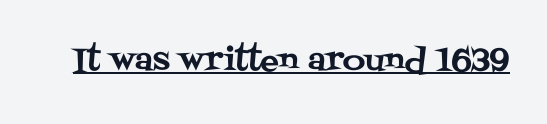
Q: Is the text italic (slanted)? A: No, it is upright.
Q: Is the typeface a serif or a sans-serif typeface? A: Serif.
Q: Is the text underlined? A: Yes.
Q: Is the spacing between letters normal or unusually wide? A: Normal.
Q: Width (condensed, normal, or wide)? A: Normal.
Q: Stroke contrast? A: Medium.
Q: x-height? A: Large.
Q: Monospaced? A: No.
